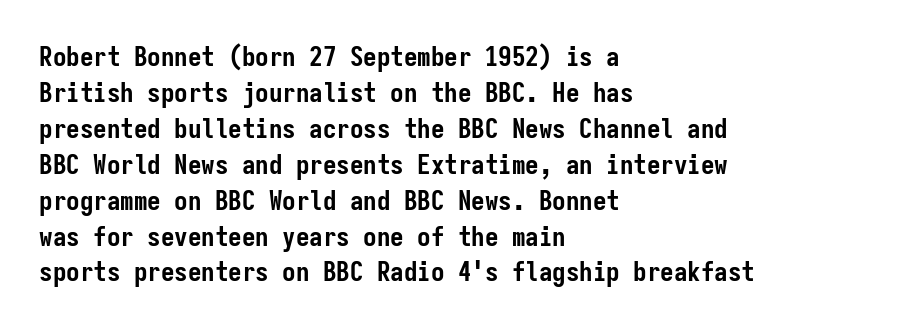
Q: Is the text bold? A: Yes.
Q: Is the text italic (slanted)? A: No, it is upright.
Q: Is the text underlined? A: No.
Q: How is the paragraph aligned? A: Left-aligned.
Q: Is the spacing between letters normal or unusually wide? A: Normal.
Q: Is the spacing between lines tight, normal or loose? A: Normal.
